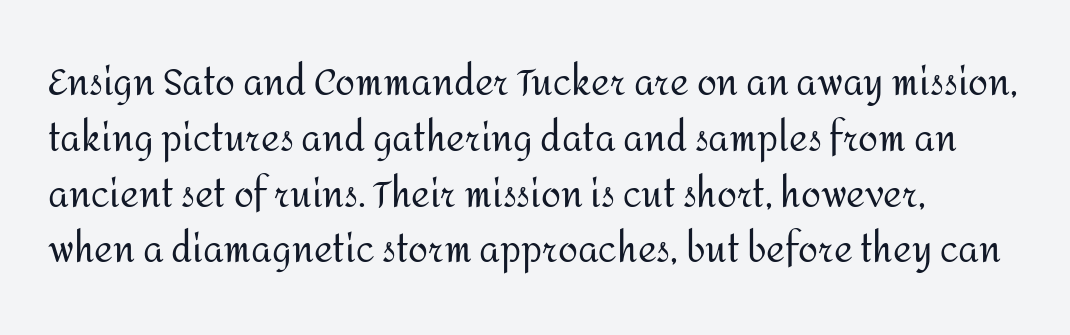
The image shows 36 px regular-weight sans-serif type, upright; set normal line spacing (1.55x), normal letter spacing, not underlined; medium stroke contrast and a medium x-height.
